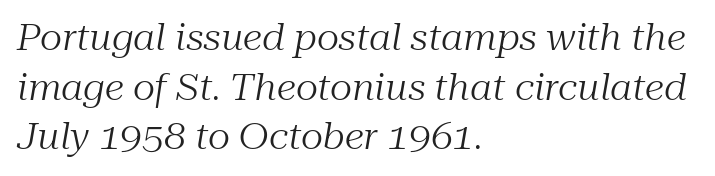
The letters are slanted; this is an italic face. Think standard paragraph weight, or any step lighter than that. The letters carry serifs — small finishing strokes at the ends of their stems. Each new line begins a customary step beneath the previous one. You could not count columns in this text — the font is proportionally spaced.
